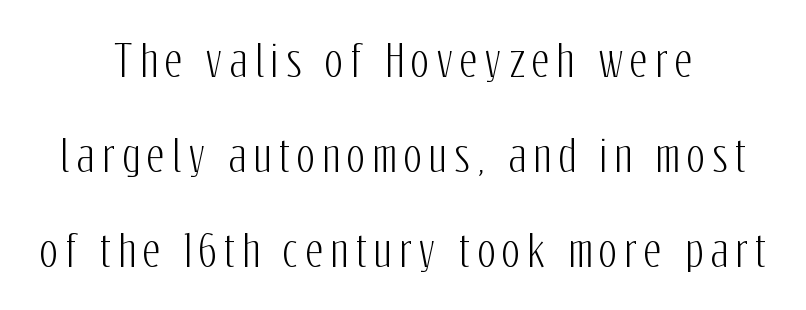
The image shows 43 px condensed sans-serif type, upright; set centered, loose line spacing (2.21x), not underlined; low stroke contrast and a medium x-height.
